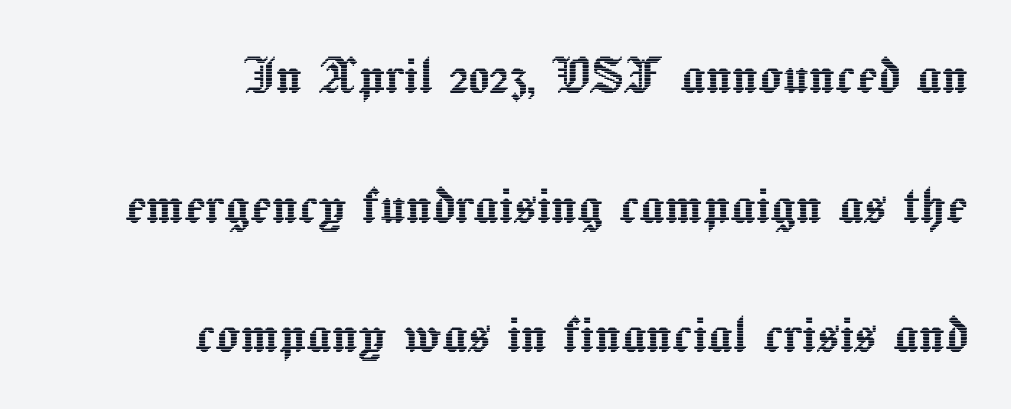
Layout note: lines flush right. Do the letters lean? They stand straight. You could call the tracking neutral — neither tight nor loose. Beneath every word, the page is bare. Proportional: the letters do not fall into vertical columns. In terms of leading, this rendering errs on the spacious side.
